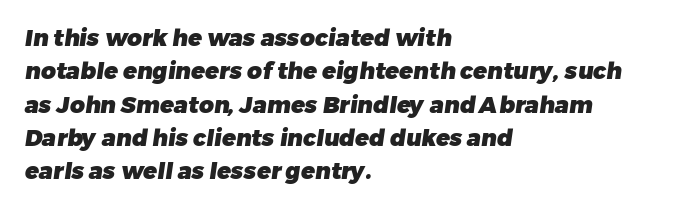
Q: Is the text bold? A: Yes.
Q: Is the text underlined? A: No.
Q: How is the paragraph aligned? A: Left-aligned.
Q: Is the spacing between letters normal or unusually wide? A: Normal.
Q: Is the spacing between lines tight, normal or loose? A: Normal.
